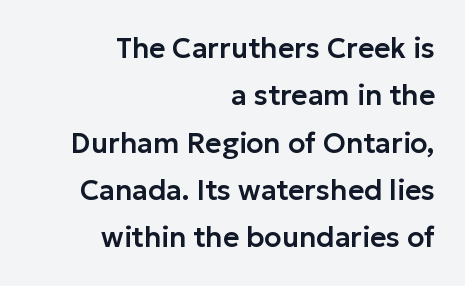
The image shows 28 px sans-serif type, upright; set right-aligned, normal line spacing (1.69x), normal letter spacing, not underlined; low stroke contrast and a medium x-height.
